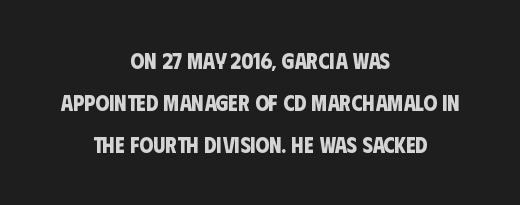
Default kerning and tracking; the words read as compact shapes. Horizontal bands of white between lines are thick stripes. No word sits above an underline. Plenty of ink on the page — the face is bold.
